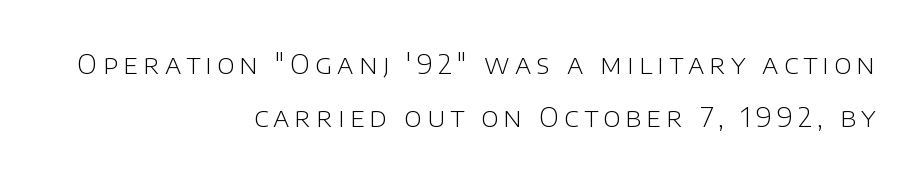
{"italic": "no", "bold": "no", "underline": "no", "align": "right", "line_spacing": "loose", "line_spacing_ratio": 1.97, "glyph_px": 27}
